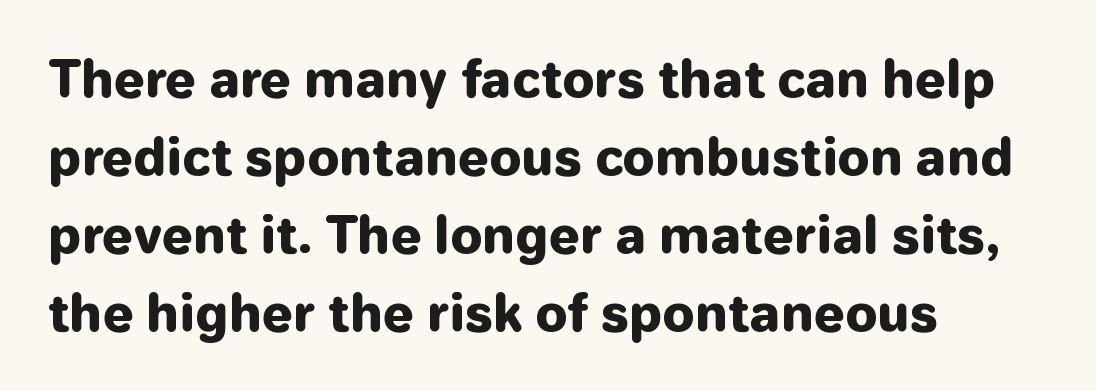
Q: Is the text bold? A: Yes.
Q: Is the text italic (slanted)? A: No, it is upright.
Q: Is the typeface a serif or a sans-serif typeface? A: Sans-serif.
Q: Is the text underlined? A: No.
Q: How is the paragraph aligned? A: Left-aligned.
Q: Is the spacing between letters normal or unusually wide? A: Normal.
Q: Is the spacing between lines tight, normal or loose? A: Normal.
Q: Width (condensed, normal, or wide)? A: Normal.
Q: Stroke contrast? A: Low.
Q: x-height? A: Medium.
Q: Monospaced? A: No.
